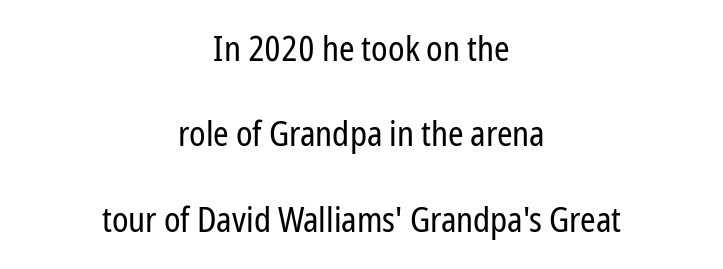
These glyphs show unthickened strokes, regular width or finer. Note: no serifs on the glyphs. Do the letters lean? They stand straight. Here the designer chose a conventional face with non-uniform glyph widths. Line spacing here is loose.
